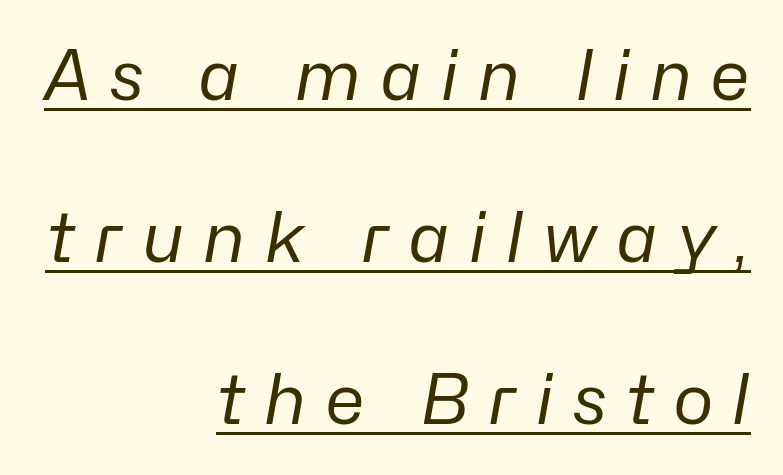
You could not count columns in this text — the font is proportionally spaced. You could fit nearly another row in the gap between these rows. In terms of letterspacing, this is a distinctly airy, spread setting. You can see a thin bar hugging the bottom of the glyphs. Caption: face not bold, strokes unweighted. Line ends are locked; line starts wander.
